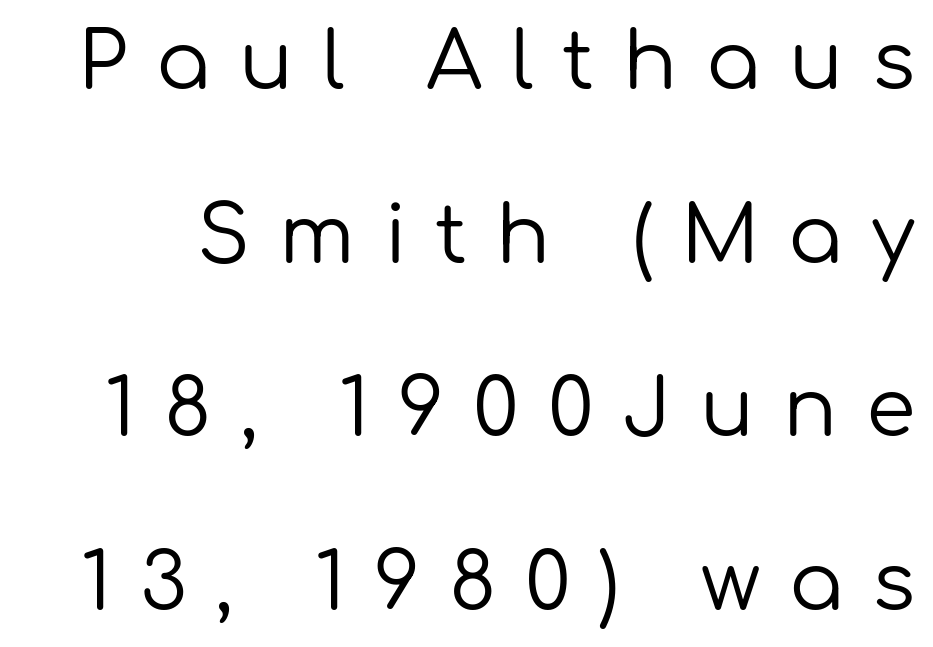
{"serif": "no", "italic": "no", "bold": "no", "weight": "regular", "width": "normal", "stroke_contrast": "low", "x_height": "medium", "monospaced": "no", "underline": "no", "line_spacing": "loose", "line_spacing_ratio": 2.17, "letter_spacing": "wide", "letter_spacing_em": 0.36, "glyph_px": 80}
